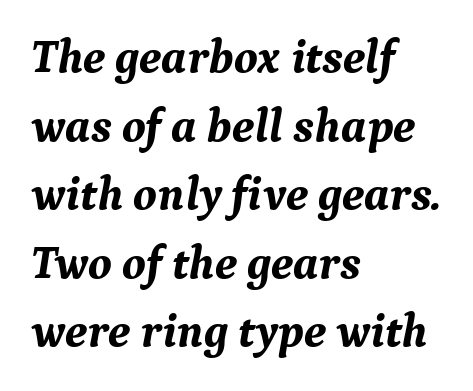
Q: Is the text bold? A: Yes.
Q: Is the text italic (slanted)? A: Yes, it leans right by about 9 degrees.
Q: Is the typeface a serif or a sans-serif typeface? A: Serif.
Q: Is the text underlined? A: No.
Q: How is the paragraph aligned? A: Left-aligned.
Q: Is the spacing between letters normal or unusually wide? A: Normal.
Q: Is the spacing between lines tight, normal or loose? A: Normal.
Q: Width (condensed, normal, or wide)? A: Normal.
Q: Stroke contrast? A: Medium.
Q: x-height? A: Medium.
Q: Monospaced? A: No.
